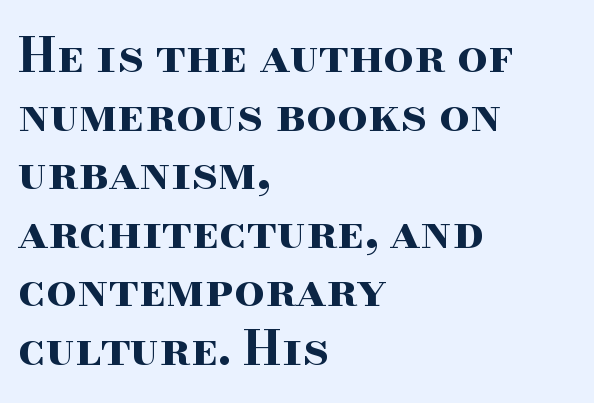
The image shows 48 px bold, wide serif type, upright; set left-aligned, line spacing 1.22x, normal letter spacing, not underlined; high stroke contrast and a small x-height.
